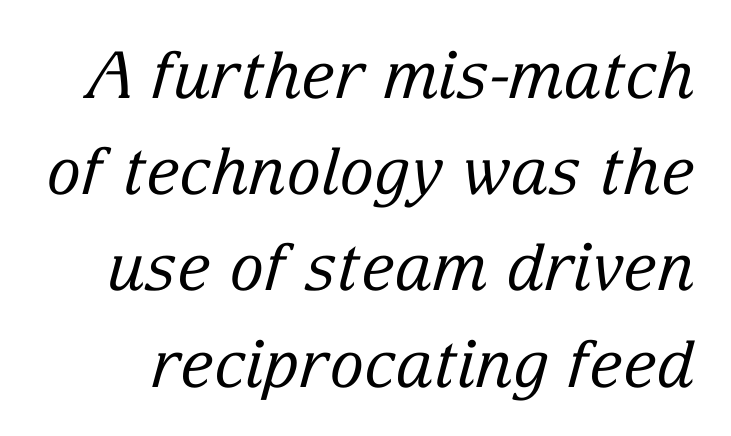
The image shows 65 px regular-weight serif type, italic (leaning right); set normal line spacing (1.48x), normal letter spacing, not underlined; low stroke contrast and a medium x-height.
